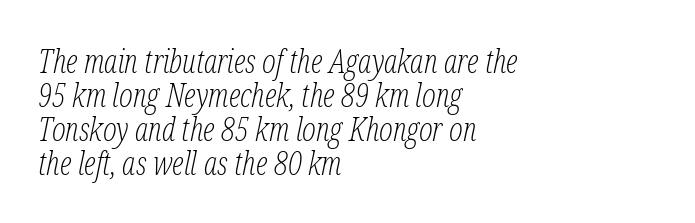
The image shows 32 px light, condensed serif type, italic (leaning right); set left-aligned, tight line spacing (1.06x), normal letter spacing, not underlined; low stroke contrast and a medium x-height.
